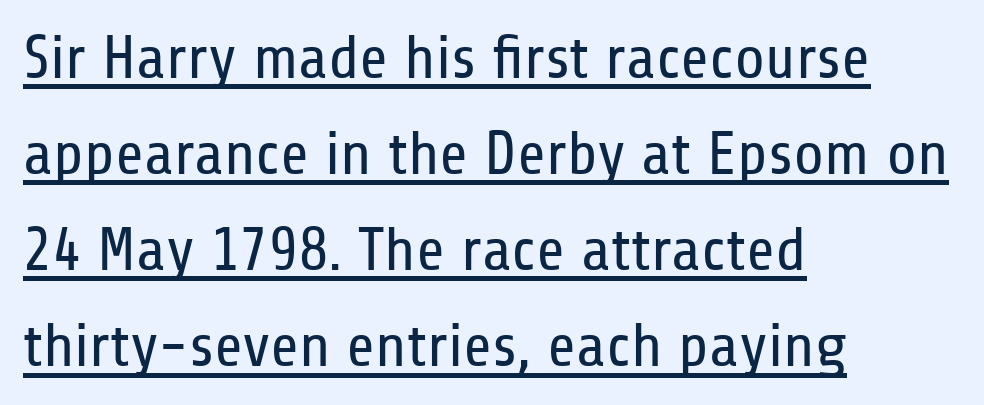
Heft: none added — not bold. Style check: upright. Proportional: the letters do not fall into vertical columns. Each letter's strokes conclude bluntly, with no projecting serifs.
